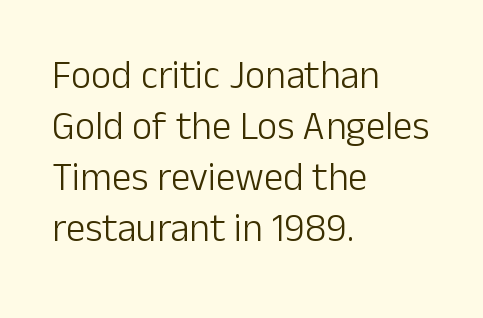
{"serif": "no", "italic": "no", "bold": "no", "weight": "light", "width": "normal", "stroke_contrast": "low", "x_height": "medium", "monospaced": "no", "underline": "no", "align": "left", "line_spacing": "normal", "line_spacing_ratio": 1.31, "letter_spacing": "normal", "letter_spacing_em": 0.0, "glyph_px": 39}
